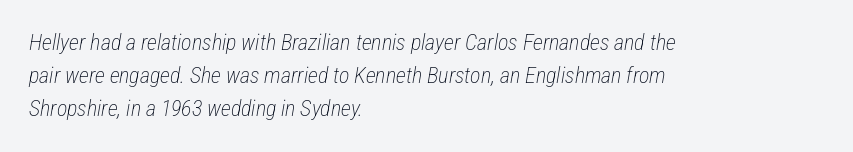
The image shows 22 px text type, italic (leaning right); set left-aligned, normal line spacing (1.51x), normal letter spacing, not underlined.
